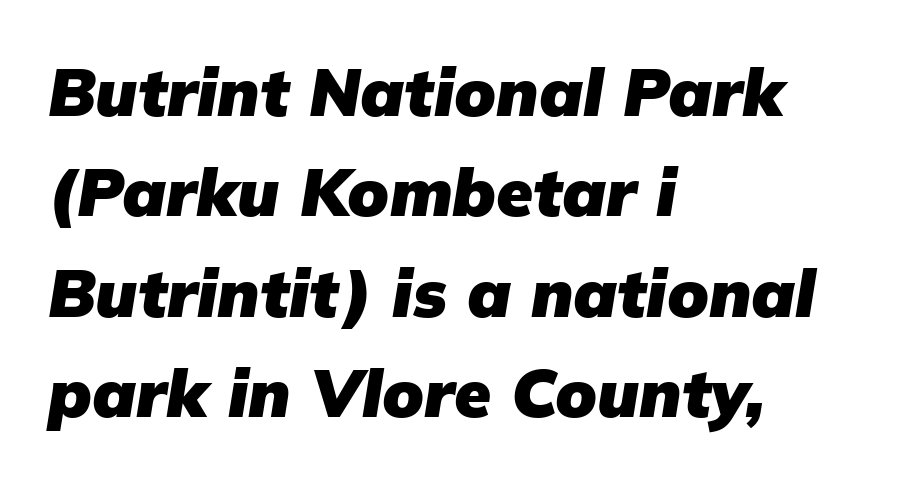
Q: Is the text bold? A: Yes.
Q: Is the text italic (slanted)? A: Yes, it leans right by about 9 degrees.
Q: Is the text underlined? A: No.
Q: How is the paragraph aligned? A: Left-aligned.
Q: Is the spacing between letters normal or unusually wide? A: Normal.
Q: Is the spacing between lines tight, normal or loose? A: Normal.
Q: Width (condensed, normal, or wide)? A: Normal.
Q: Stroke contrast? A: Low.
Q: x-height? A: Medium.
Q: Monospaced? A: No.
